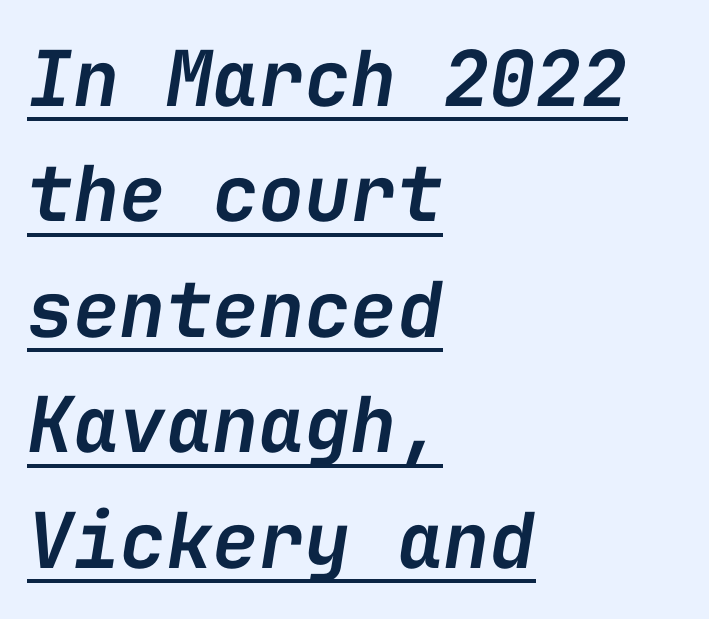
{"italic": "yes", "lean": "right", "slant_degrees": 9, "bold": "semi", "weight": "semibold", "width": "normal", "stroke_contrast": "low", "x_height": "medium", "monospaced": "yes", "underline": "yes", "align": "left", "line_spacing": "normal", "line_spacing_ratio": 1.5, "letter_spacing": "normal", "letter_spacing_em": 0.0, "glyph_px": 77}
